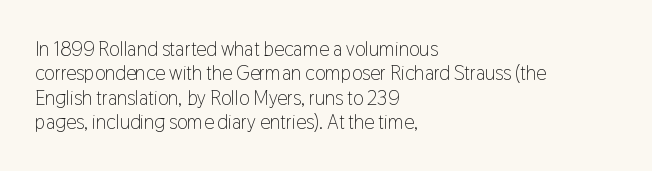
These lines keep a tight, regular rhythm from letter to letter. In CSS terms this would be text-align: left. Weight: in the light-to-regular range. This is roman type, the default non-slanted kind. Decoration check: the copy has no underline.
